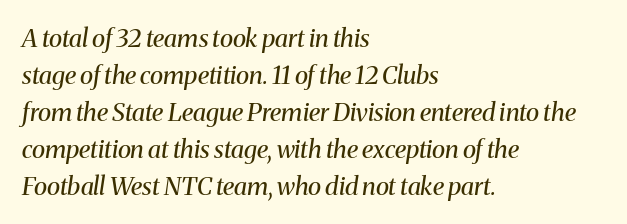
Q: Is the text bold? A: No.
Q: Is the text italic (slanted)? A: Yes, it leans right by about 8 degrees.
Q: Is the text underlined? A: No.
Q: How is the paragraph aligned? A: Left-aligned.
Q: Is the spacing between letters normal or unusually wide? A: Normal.
Q: Is the spacing between lines tight, normal or loose? A: Normal.
